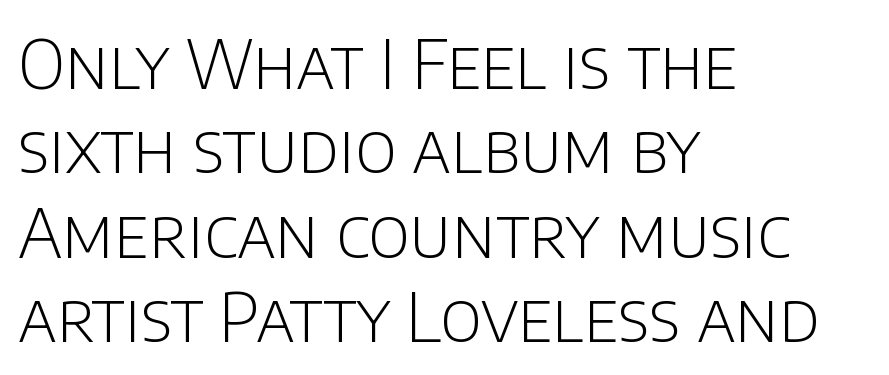
Q: Is the text bold? A: No.
Q: Is the text italic (slanted)? A: No, it is upright.
Q: Is the typeface a serif or a sans-serif typeface? A: Sans-serif.
Q: Is the text underlined? A: No.
Q: How is the paragraph aligned? A: Left-aligned.
Q: Is the spacing between letters normal or unusually wide? A: Normal.
Q: Width (condensed, normal, or wide)? A: Normal.
Q: Stroke contrast? A: Low.
Q: x-height? A: Large.
Q: Monospaced? A: No.
